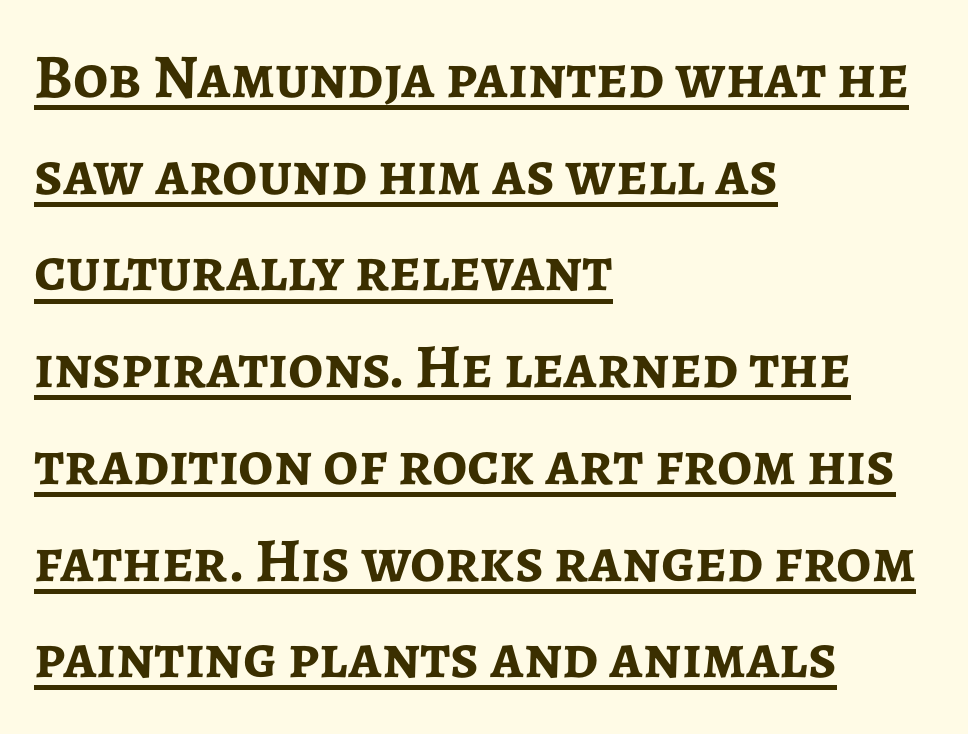
Q: Is the text bold? A: Yes.
Q: Is the text italic (slanted)? A: No, it is upright.
Q: Is the typeface a serif or a sans-serif typeface? A: Sans-serif.
Q: Is the text underlined? A: Yes.
Q: How is the paragraph aligned? A: Left-aligned.
Q: Is the spacing between letters normal or unusually wide? A: Normal.
Q: Is the spacing between lines tight, normal or loose? A: Normal.
Q: Width (condensed, normal, or wide)? A: Normal.
Q: Stroke contrast? A: Low.
Q: x-height? A: Medium.
Q: Monospaced? A: No.
